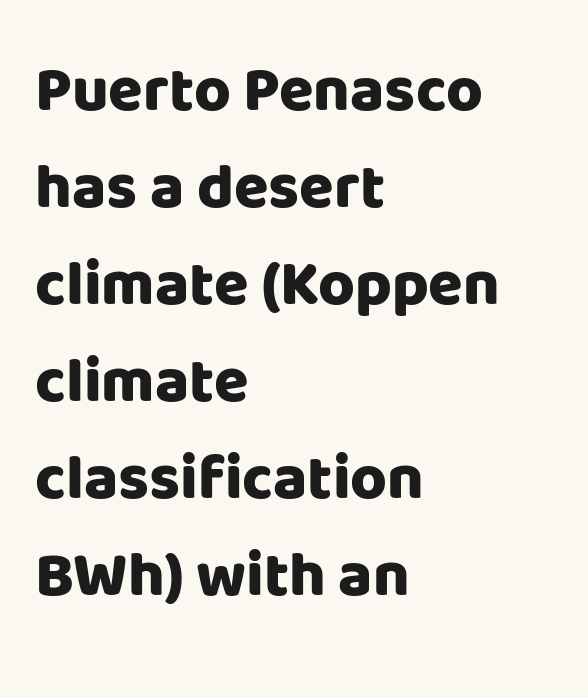
Q: Is the text bold? A: Yes.
Q: Is the text italic (slanted)? A: No, it is upright.
Q: Is the typeface a serif or a sans-serif typeface? A: Sans-serif.
Q: Is the text underlined? A: No.
Q: How is the paragraph aligned? A: Left-aligned.
Q: Is the spacing between letters normal or unusually wide? A: Normal.
Q: Is the spacing between lines tight, normal or loose? A: Normal.
Q: Width (condensed, normal, or wide)? A: Normal.
Q: Stroke contrast? A: Low.
Q: x-height? A: Large.
Q: Monospaced? A: No.
